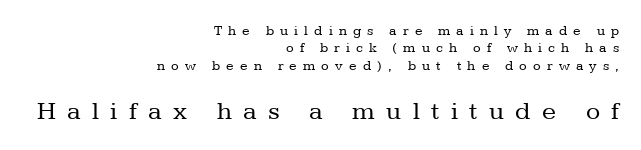
Q: Is the text bold? A: No.
Q: Is the text italic (slanted)? A: No, it is upright.
Q: Is the text underlined? A: No.
Q: How is the paragraph aligned? A: Right-aligned.
Q: Is the spacing between letters normal or unusually wide? A: Unusually wide.
Q: Is the spacing between lines tight, normal or loose? A: Normal.
Q: Which block of text is set in a larger size, the first (top) or the second (bottom)? A: The second (bottom) one.
